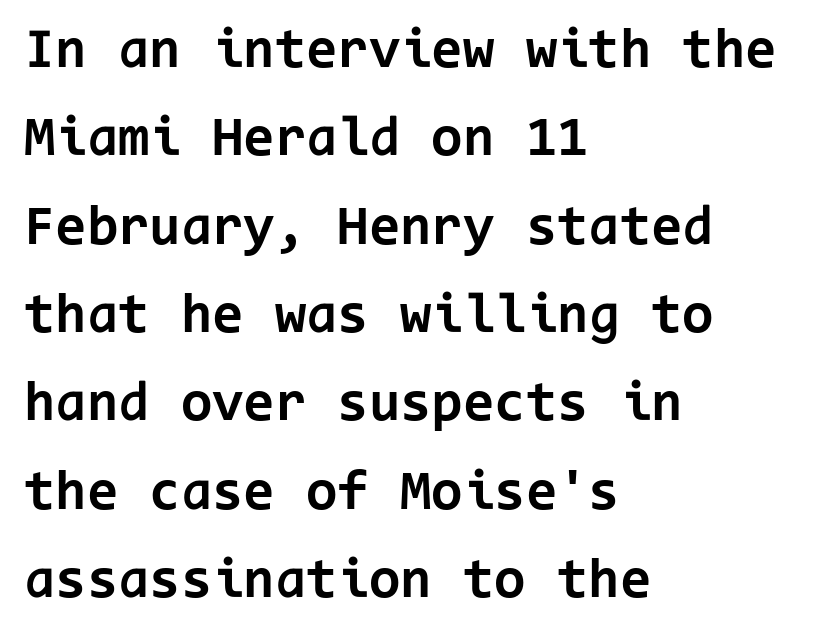
{"serif": "no", "italic": "no", "bold": "yes", "weight": "bold", "width": "normal", "stroke_contrast": "low", "x_height": "medium", "monospaced": "yes", "underline": "no", "align": "left", "line_spacing": "normal", "line_spacing_ratio": 1.55, "letter_spacing": "normal", "letter_spacing_em": 0.0, "glyph_px": 57}
